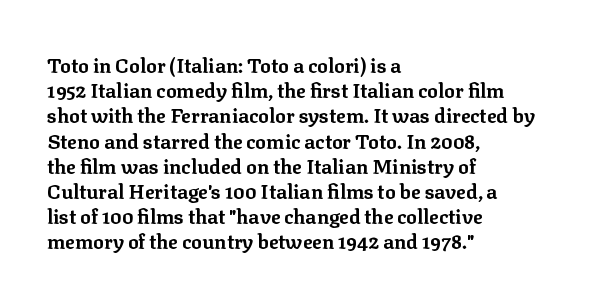
The space directly below the letters is spotless. This rendering uses left alignment, leaving the right contour irregular. The typography opts for an upright posture over an oblique one. Each word holds together tightly as a unit, with standard inter-letter gaps. Pretty heavy lettering here — definitely bold.
